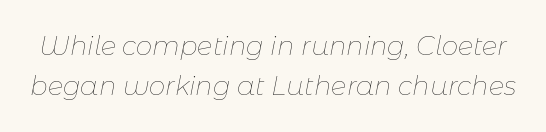
The image shows 26 px text type, italic (leaning right); set normal line spacing (1.55x), normal letter spacing, not underlined.
